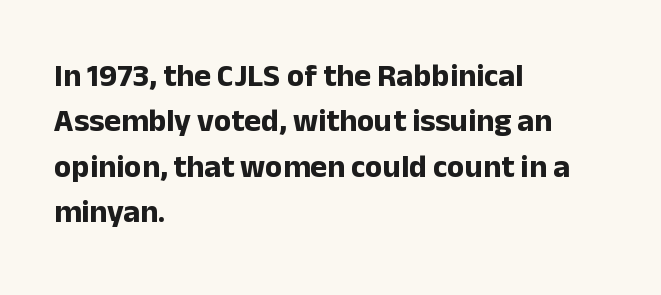
This sample uses a sans-serif face. Rows of type keep a routine distance in the vertical direction. Each letter keeps its own natural width here, so spacing adapts to shape. A bare baseline throughout the passage.
